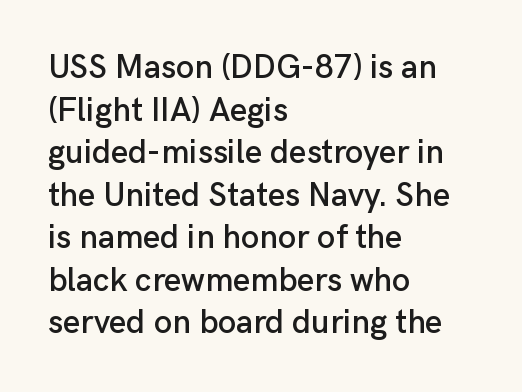
Q: Is the text italic (slanted)? A: No, it is upright.
Q: Is the typeface a serif or a sans-serif typeface? A: Sans-serif.
Q: Is the text underlined? A: No.
Q: How is the paragraph aligned? A: Left-aligned.
Q: Is the spacing between letters normal or unusually wide? A: Normal.
Q: Is the spacing between lines tight, normal or loose? A: Normal.
Q: Width (condensed, normal, or wide)? A: Normal.
Q: Stroke contrast? A: Low.
Q: x-height? A: Medium.
Q: Monospaced? A: No.
